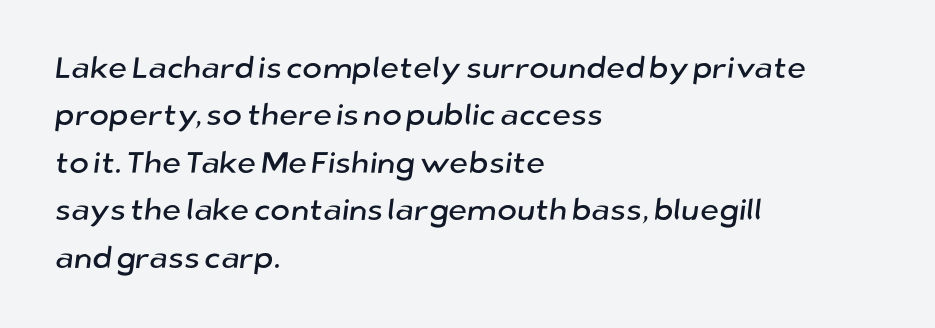
Q: Is the typeface a serif or a sans-serif typeface? A: Sans-serif.
Q: Is the text underlined? A: No.
Q: How is the paragraph aligned? A: Left-aligned.
Q: Is the spacing between letters normal or unusually wide? A: Normal.
Q: Is the spacing between lines tight, normal or loose? A: Normal.
Q: Width (condensed, normal, or wide)? A: Normal.
Q: Stroke contrast? A: Low.
Q: x-height? A: Medium.
Q: Monospaced? A: No.
